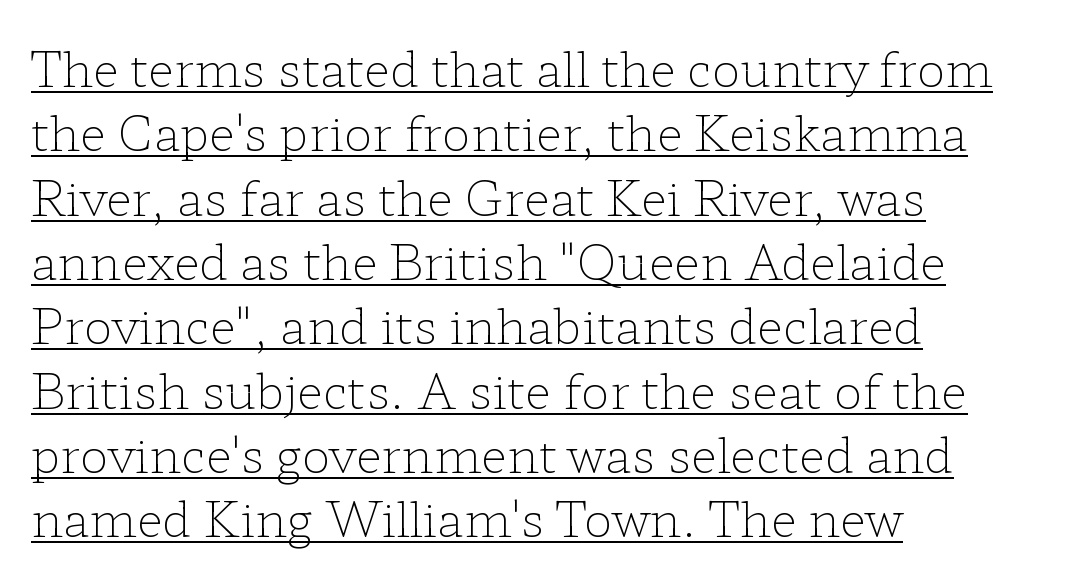
Here the glyphs are tracked normally, forming tight word shapes. Designer's note — italics off, roman on. Caption: multi-line text, flush left, ragged right. A rule runs beneath these lines of type. The rendering uses natural spacing where letterforms have individual widths.
